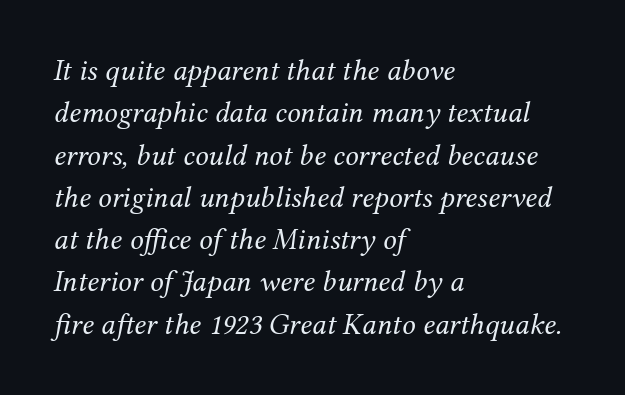
Q: Is the text bold? A: No.
Q: Is the text italic (slanted)? A: Yes, it leans right by about 12 degrees.
Q: Is the typeface a serif or a sans-serif typeface? A: Serif.
Q: Is the text underlined? A: No.
Q: How is the paragraph aligned? A: Left-aligned.
Q: Is the spacing between letters normal or unusually wide? A: Normal.
Q: Is the spacing between lines tight, normal or loose? A: Normal.
Q: Width (condensed, normal, or wide)? A: Normal.
Q: Stroke contrast? A: Medium.
Q: x-height? A: Medium.
Q: Monospaced? A: No.
